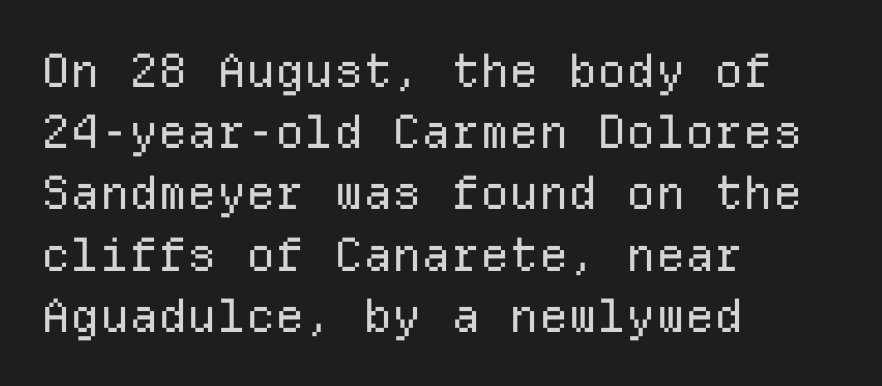
{"serif": "no", "italic": "no", "bold": "no", "weight": "regular", "width": "normal", "stroke_contrast": "low", "x_height": "medium", "monospaced": "yes", "underline": "no", "align": "left", "line_spacing": "normal", "line_spacing_ratio": 1.33, "letter_spacing": "normal", "letter_spacing_em": 0.0, "glyph_px": 46}
